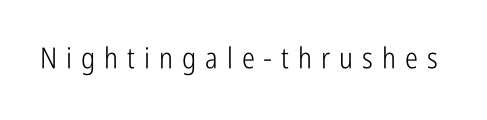
Italic? Not at all — the glyphs are vertical. Check under the words: just untouched page. How are the letters spaced? Widely, with obvious added tracking. No letter is thick-stroked: the sample isn't bold. The designer went with a sans here, leaving each stem footless. Is this a fixed-width face? No — the glyphs have proportional, varying widths.
